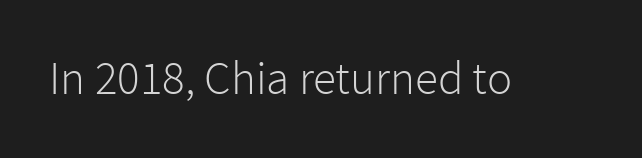
Q: Is the text bold? A: No.
Q: Is the text italic (slanted)? A: No, it is upright.
Q: Is the typeface a serif or a sans-serif typeface? A: Sans-serif.
Q: Is the text underlined? A: No.
Q: Is the spacing between letters normal or unusually wide? A: Normal.
Q: Width (condensed, normal, or wide)? A: Normal.
Q: Stroke contrast? A: Low.
Q: x-height? A: Medium.
Q: Monospaced? A: No.
